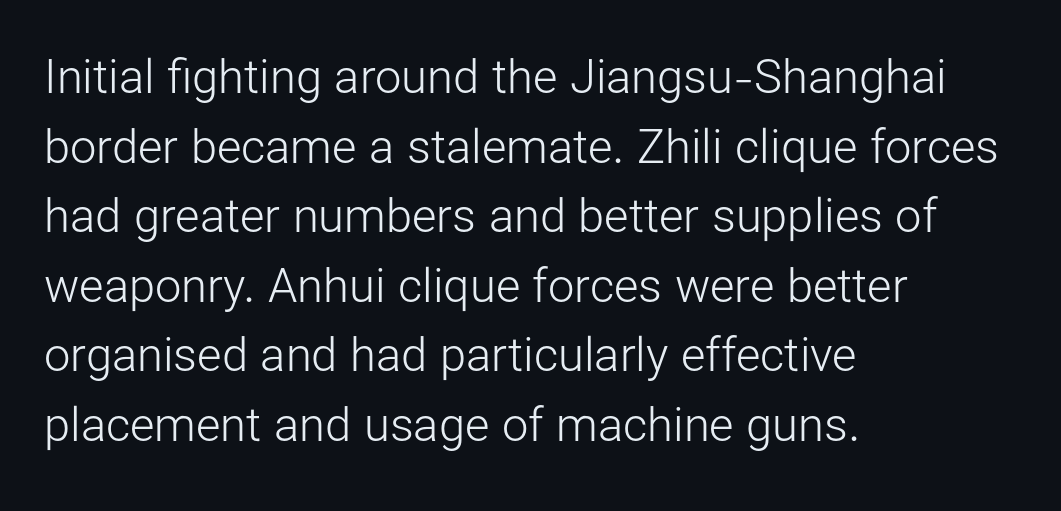
A roman cut, with each character standing at attention. The tracking reads as untouched default to a designer's eye. The letterforms sit at book weight or below. The passage shown is typed in a proportional face where columns would drift.
